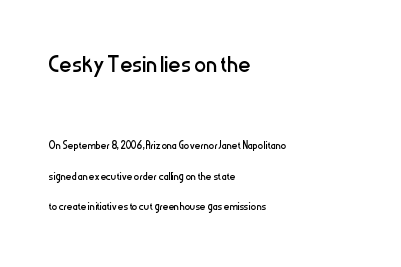
{"serif": "no", "italic": "no", "bold": "no", "weight": "regular", "width": "condensed", "stroke_contrast": "low", "x_height": "medium", "monospaced": "no", "underline": "no", "align": "left", "line_spacing": "loose", "line_spacing_ratio": 2.18, "letter_spacing": "normal", "letter_spacing_em": 0.0, "larger_block": "first", "size_ratio": 2.14, "glyph_px": 30}
